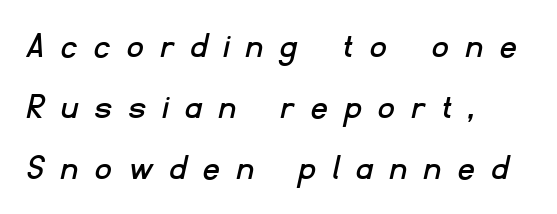
{"serif": "no", "width": "normal", "stroke_contrast": "low", "x_height": "small", "monospaced": "no", "underline": "no", "align": "left", "line_spacing": "normal", "line_spacing_ratio": 1.6, "letter_spacing": "wide", "letter_spacing_em": 0.48, "glyph_px": 38}
